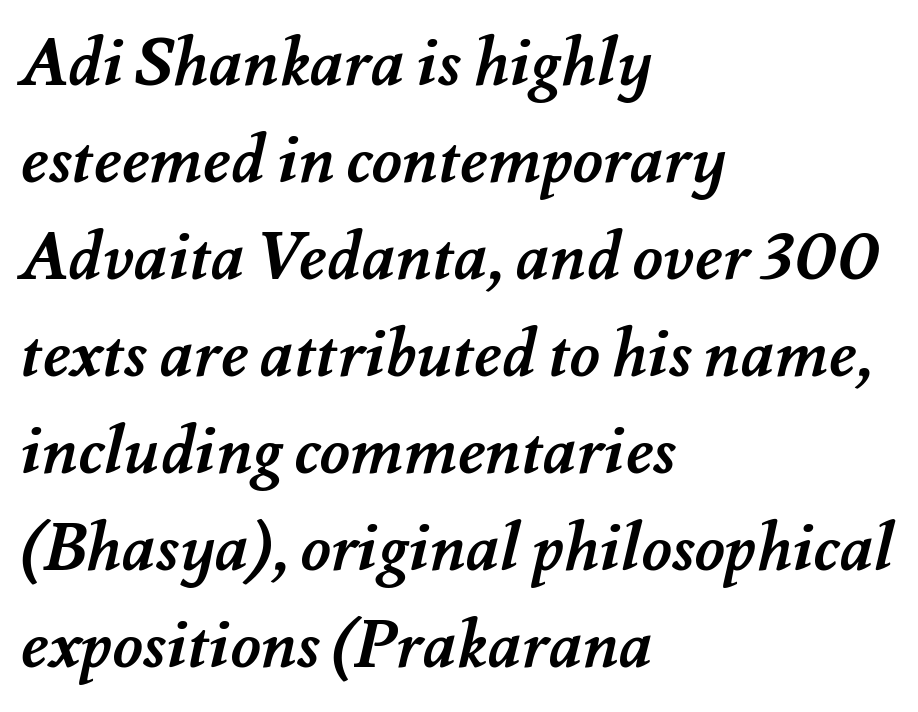
The image shows 66 px semibold type; set left-aligned, normal line spacing (1.47x), normal letter spacing, not underlined; medium stroke contrast and a small x-height.
